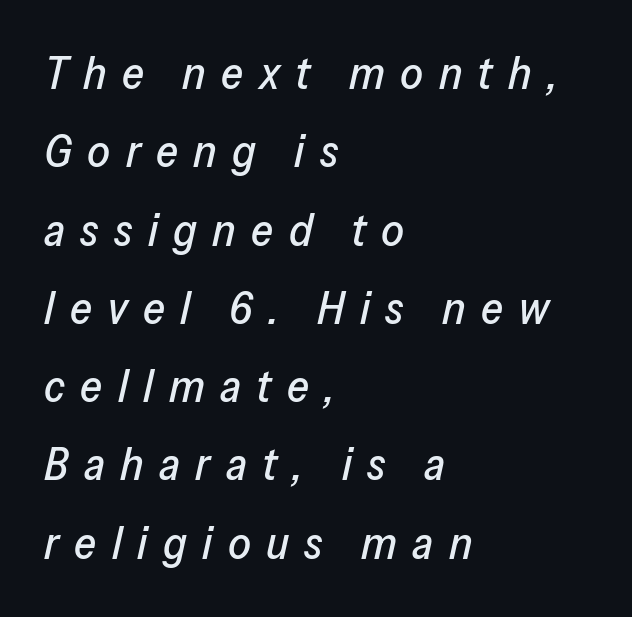
{"italic": "yes", "lean": "right", "slant_degrees": 13, "width": "normal", "stroke_contrast": "low", "x_height": "medium", "monospaced": "no", "underline": "no", "align": "left", "line_spacing_ratio": 1.74, "letter_spacing": "wide", "letter_spacing_em": 0.34, "glyph_px": 45}
